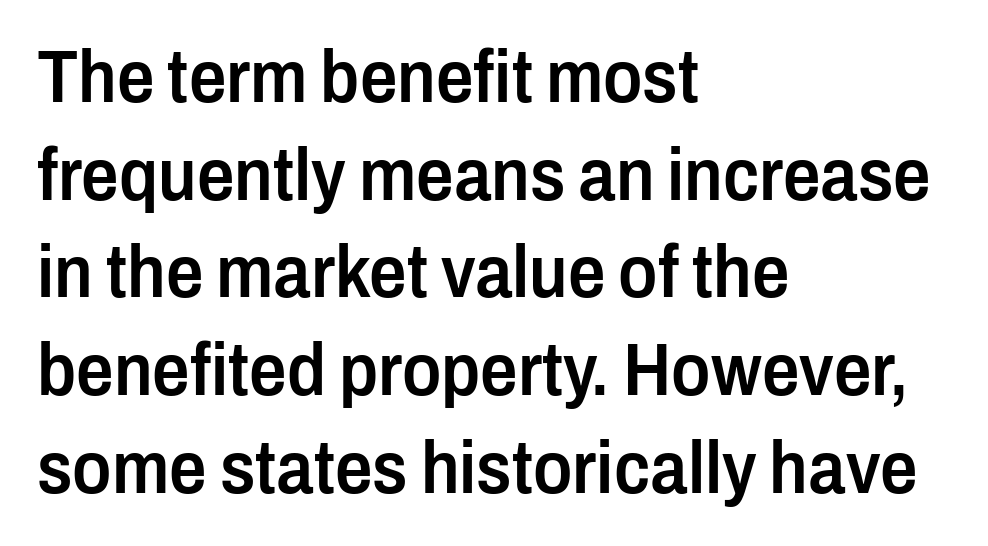
The image shows 74 px semibold, condensed sans-serif type, upright; set left-aligned, normal line spacing (1.32x), normal letter spacing, not underlined; low stroke contrast and a medium x-height.
